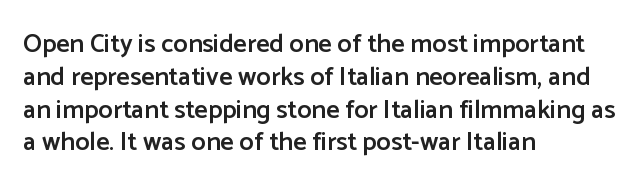
Q: Is the text bold? A: Semi-bold.
Q: Is the text italic (slanted)? A: No, it is upright.
Q: Is the text underlined? A: No.
Q: How is the paragraph aligned? A: Left-aligned.
Q: Is the spacing between letters normal or unusually wide? A: Normal.
Q: Is the spacing between lines tight, normal or loose? A: Normal.
